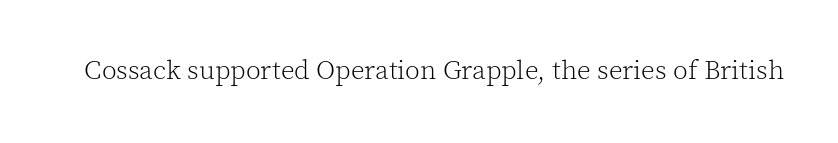
Q: Is the text bold? A: No.
Q: Is the text italic (slanted)? A: No, it is upright.
Q: Is the text underlined? A: No.
Q: Is the spacing between letters normal or unusually wide? A: Normal.
